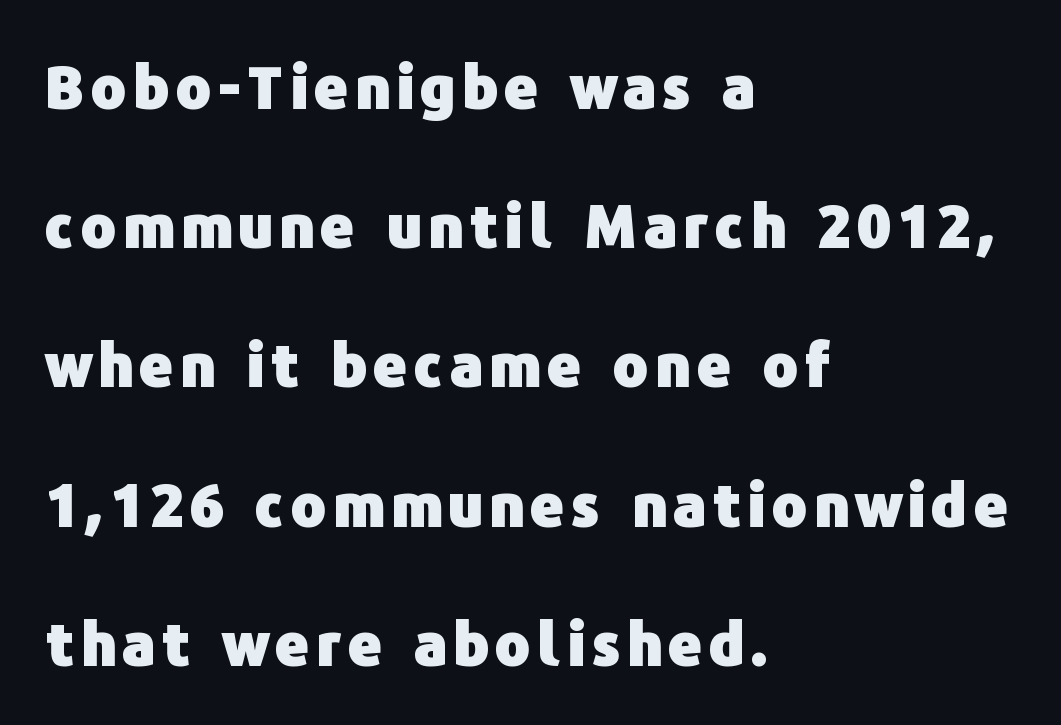
Q: Is the text bold? A: Yes.
Q: Is the text italic (slanted)? A: No, it is upright.
Q: Is the typeface a serif or a sans-serif typeface? A: Sans-serif.
Q: Is the text underlined? A: No.
Q: How is the paragraph aligned? A: Left-aligned.
Q: Is the spacing between lines tight, normal or loose? A: Loose.
Q: Width (condensed, normal, or wide)? A: Normal.
Q: Stroke contrast? A: Low.
Q: x-height? A: Medium.
Q: Monospaced? A: No.
